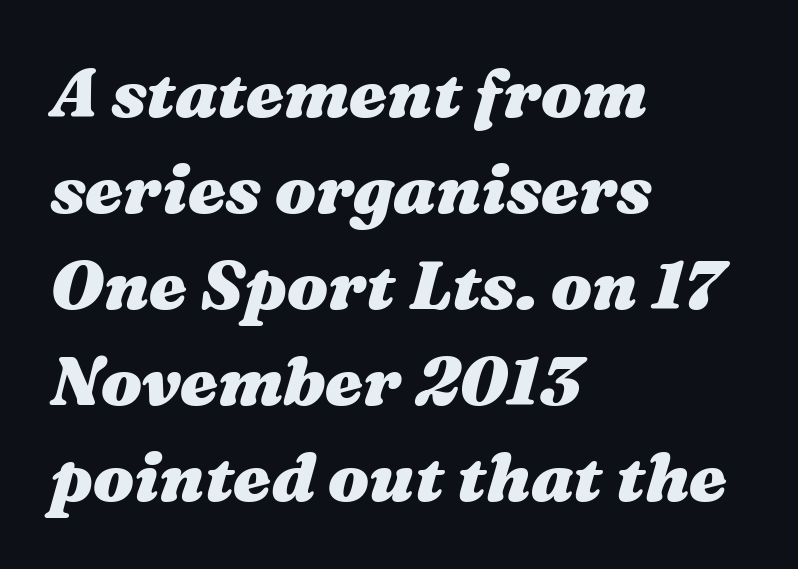
{"italic": "yes", "lean": "right", "slant_degrees": 16, "bold": "yes", "weight": "heavy", "width": "wide", "stroke_contrast": "medium", "x_height": "medium", "monospaced": "no", "underline": "no", "align": "left", "line_spacing": "normal", "line_spacing_ratio": 1.41, "letter_spacing": "normal", "letter_spacing_em": 0.0, "glyph_px": 68}
